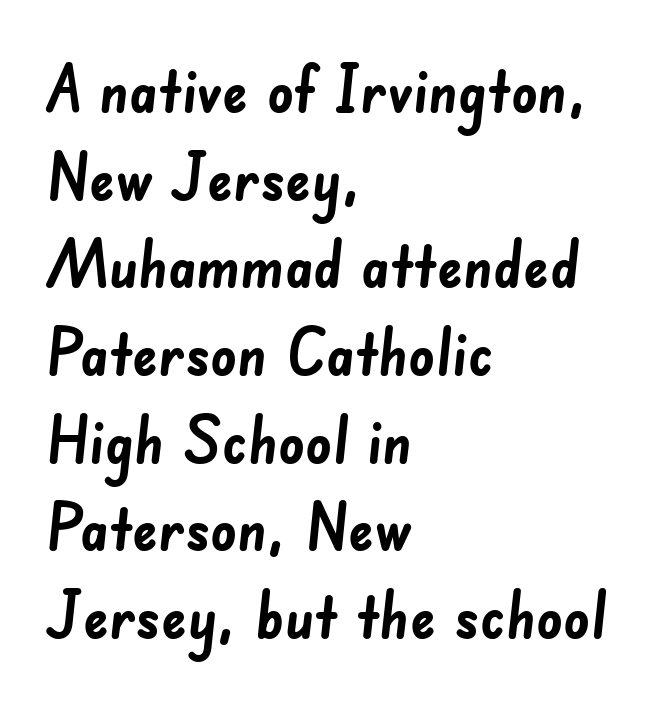
{"serif": "no", "bold": "yes", "weight": "semibold", "width": "normal", "stroke_contrast": "low", "x_height": "small", "monospaced": "no", "underline": "no", "align": "left", "line_spacing": "normal", "line_spacing_ratio": 1.37, "letter_spacing": "normal", "letter_spacing_em": 0.0, "glyph_px": 64}
